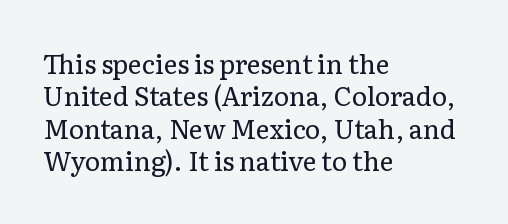
The image shows 26 px text type, upright; set left-aligned, normal line spacing (1.25x), normal letter spacing, not underlined.
